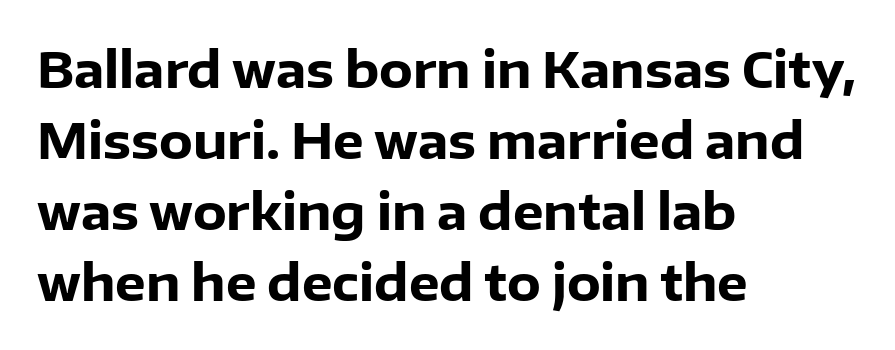
{"serif": "no", "italic": "no", "bold": "yes", "weight": "heavy", "width": "normal", "stroke_contrast": "low", "x_height": "medium", "monospaced": "no", "underline": "no", "align": "left", "line_spacing": "normal", "line_spacing_ratio": 1.45, "letter_spacing": "normal", "letter_spacing_em": 0.0, "glyph_px": 49}
